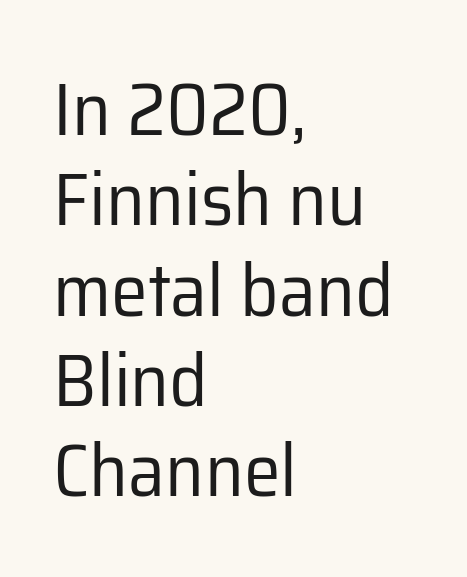
The image shows 74 px regular-weight sans-serif type, upright; set left-aligned, line spacing 1.22x, normal letter spacing, not underlined; low stroke contrast and a medium x-height.
